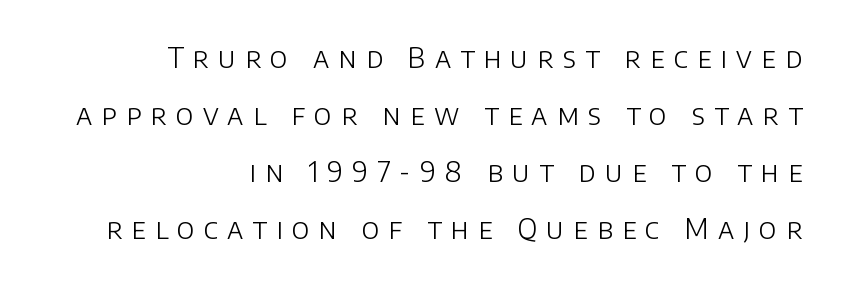
Q: Is the text bold? A: No.
Q: Is the text italic (slanted)? A: No, it is upright.
Q: Is the typeface a serif or a sans-serif typeface? A: Sans-serif.
Q: Is the text underlined? A: No.
Q: How is the paragraph aligned? A: Right-aligned.
Q: Is the spacing between letters normal or unusually wide? A: Unusually wide.
Q: Is the spacing between lines tight, normal or loose? A: Loose.
Q: Width (condensed, normal, or wide)? A: Normal.
Q: Stroke contrast? A: Low.
Q: x-height? A: Large.
Q: Monospaced? A: No.
